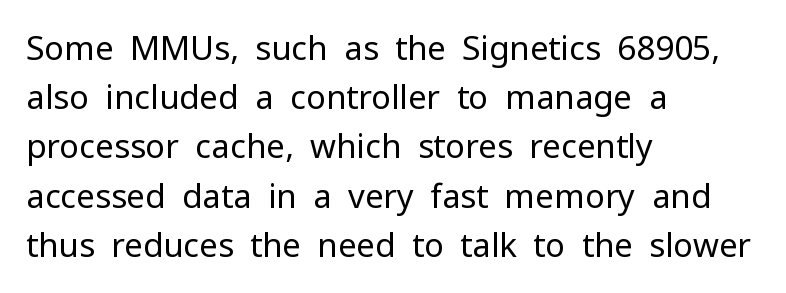
{"serif": "no", "italic": "no", "bold": "no", "weight": "regular", "width": "normal", "stroke_contrast": "low", "x_height": "medium", "monospaced": "no", "underline": "no", "align": "left", "line_spacing": "normal", "line_spacing_ratio": 1.49, "letter_spacing": "normal", "letter_spacing_em": 0.0, "glyph_px": 33}
